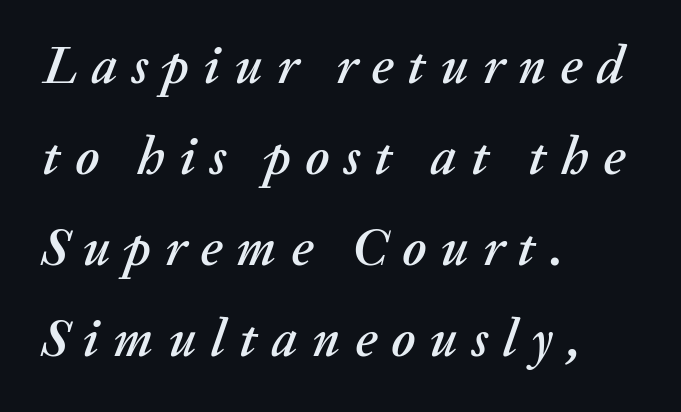
{"italic": "yes", "lean": "right", "slant_degrees": 20, "width": "normal", "stroke_contrast": "medium", "x_height": "medium", "monospaced": "no", "underline": "no", "align": "left", "line_spacing_ratio": 1.72, "letter_spacing": "wide", "letter_spacing_em": 0.27, "glyph_px": 53}
